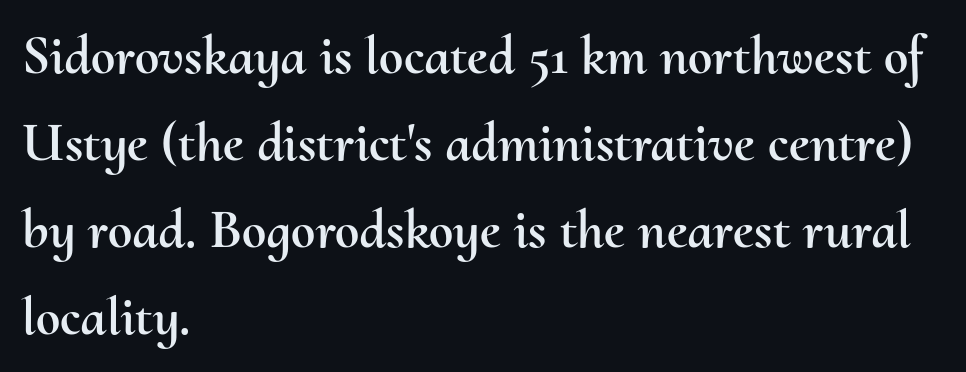
The image shows 55 px text type, upright; set left-aligned, normal line spacing (1.58x), normal letter spacing, not underlined; medium stroke contrast and a small x-height.
